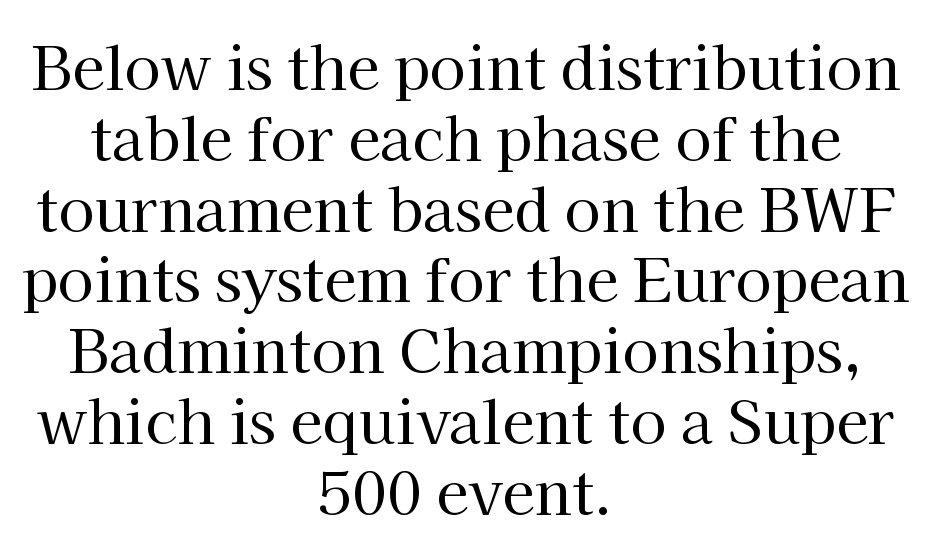
The image shows 59 px regular-weight serif type, upright; set centered, line spacing 1.2x, normal letter spacing, not underlined; high stroke contrast and a medium x-height.
